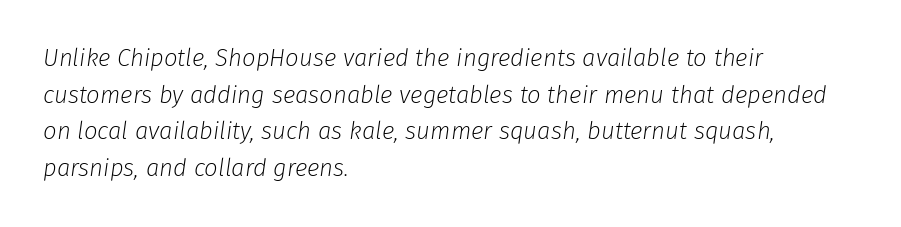
Standard letterfit; no display-style spreading of the glyphs. Summary of vertical rhythm: regular, with standard interline spacing. Glance below the letters and you will spot only blank space. Think standard paragraph weight, or any step lighter than that. Rendered with sloped, italic letterforms.
